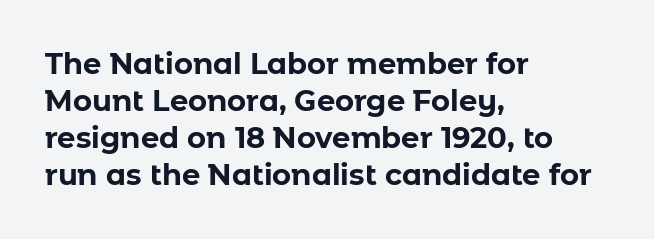
Words appear dense and cohesive because spacing is normal. The rendering anchors every line to the left-hand side. Typographically, this falls in the sans-serif category. Lines of text with bare space underneath. When letters stand straight like this, we call the style roman or upright. Students, observe: this is what conventionally led text looks like.
